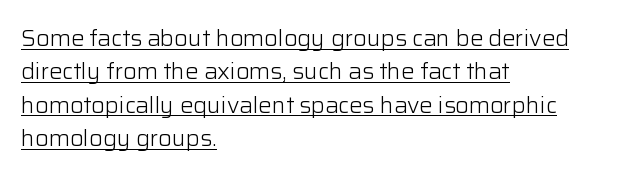
The image shows 22 px text type, upright; set left-aligned, normal line spacing (1.52x), normal letter spacing, underlined.
